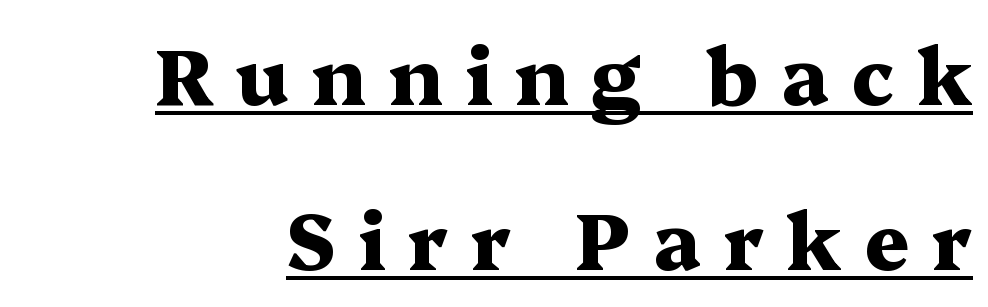
Unlike italic type, these characters show no tilt at all. The passage shown is typeset with a serif family. Does the weight exceed regular? Yes, all the way to bold. The words here are underlined. Is there much room between lines? Yes — plenty of vertical air separates them. The rendering uses natural spacing where letterforms have individual widths.
